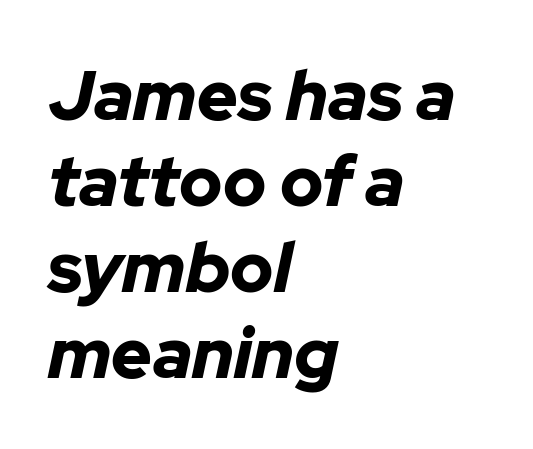
Q: Is the text bold? A: Yes.
Q: Is the text italic (slanted)? A: Yes, it leans right by about 12 degrees.
Q: Is the text underlined? A: No.
Q: How is the paragraph aligned? A: Left-aligned.
Q: Is the spacing between letters normal or unusually wide? A: Normal.
Q: Width (condensed, normal, or wide)? A: Normal.
Q: Stroke contrast? A: Low.
Q: x-height? A: Medium.
Q: Monospaced? A: No.
